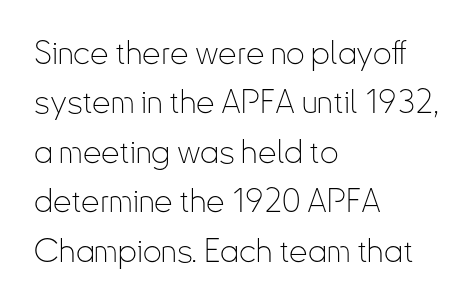
The image shows 33 px thin, condensed sans-serif type, upright; set left-aligned, normal line spacing (1.5x), normal letter spacing, not underlined; low stroke contrast and a small x-height.
